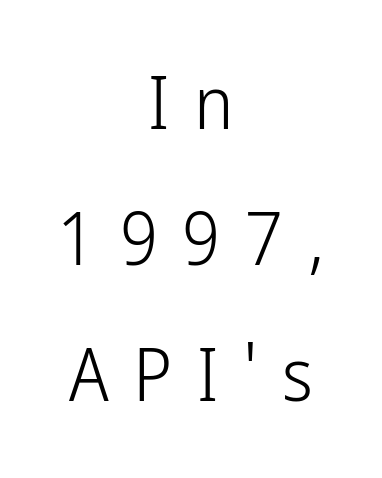
The image shows 74 px light, condensed sans-serif type, upright; set centered, line spacing 1.84x, unusually wide letter spacing (+0.33 em), not underlined; low stroke contrast and a medium x-height.
